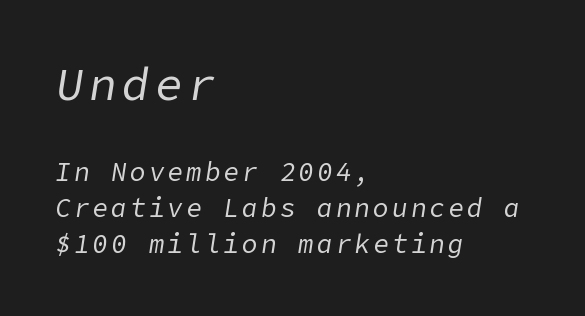
{"italic": "yes", "lean": "right", "slant_degrees": 9, "bold": "no", "weight": "regular", "width": "normal", "stroke_contrast": "low", "x_height": "medium", "underline": "no", "align": "left", "line_spacing": "normal", "line_spacing_ratio": 1.39, "larger_block": "first", "size_ratio": 1.77, "glyph_px": 46}
